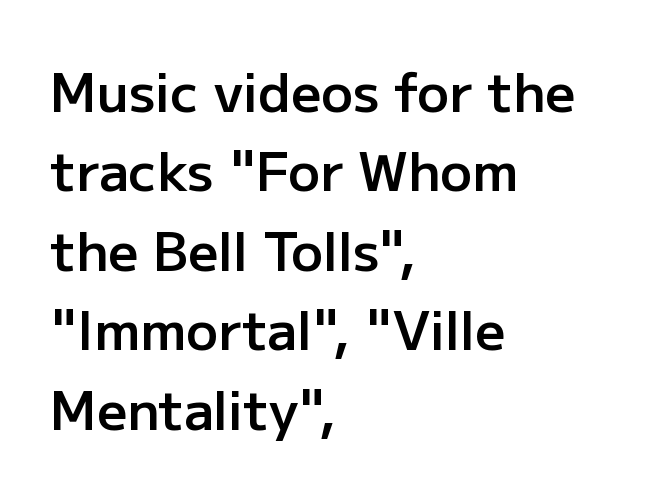
The image shows 53 px semibold sans-serif type, upright; set left-aligned, normal line spacing (1.5x), normal letter spacing, not underlined; low stroke contrast and a medium x-height.
